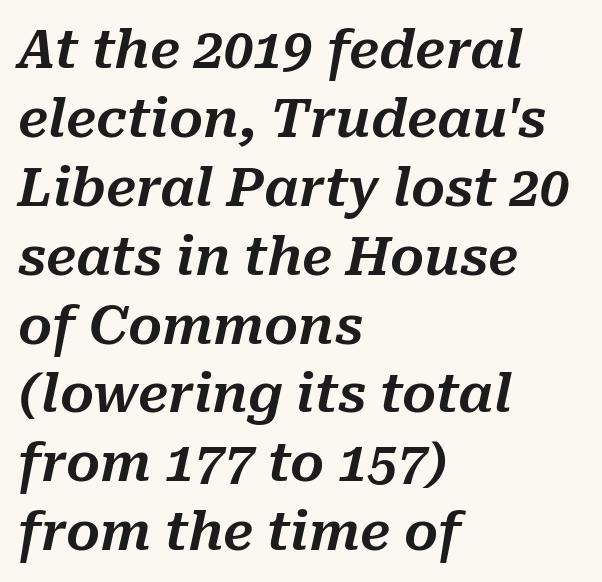
The passage is arranged the way most books set body copy — flush left. The area under the type is left untouched. Spacing verdict: proportional, widths tailored to each character. Honestly, the letter spacing is just normal — you wouldn't notice it. The rows are spaced the way most documents space them.
